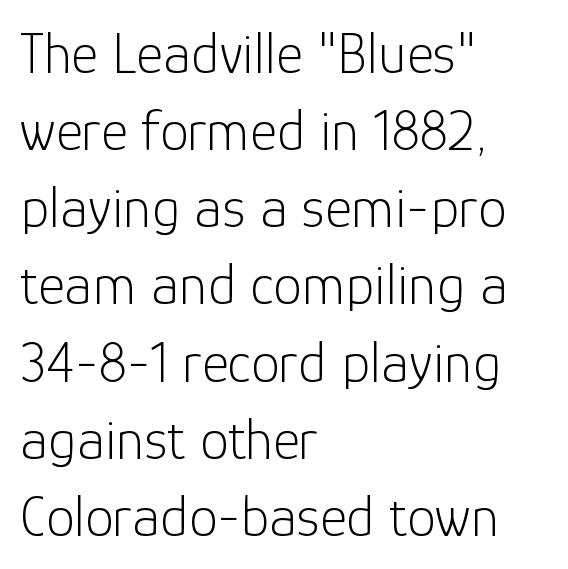
The image shows 58 px light sans-serif type, upright; set left-aligned, normal line spacing (1.33x), normal letter spacing, not underlined; low stroke contrast and a medium x-height.
